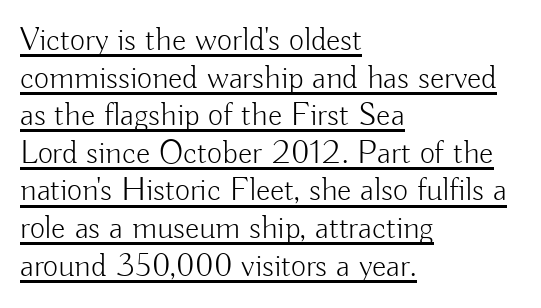
{"serif": "no", "italic": "no", "bold": "no", "weight": "light", "width": "normal", "stroke_contrast": "low", "x_height": "small", "monospaced": "no", "underline": "yes", "align": "left", "line_spacing": "tight", "line_spacing_ratio": 1.14, "letter_spacing": "normal", "letter_spacing_em": 0.0, "glyph_px": 33}
